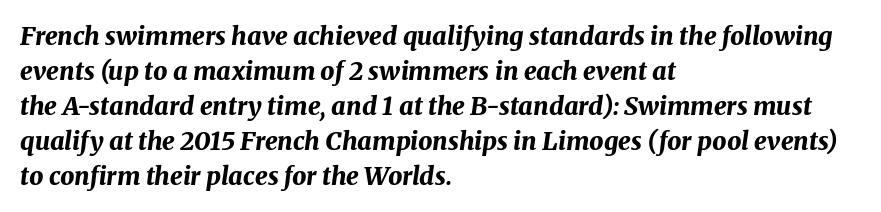
The rendering uses a bold face; every stroke is thick and dark. There's an unmistakable incline to the writing here. Casual observation: everything's shoved over to the left. Normally led — the rows are evenly, conventionally spaced. Nothing unusual about the tracking: characters are spaced as the font intends.
